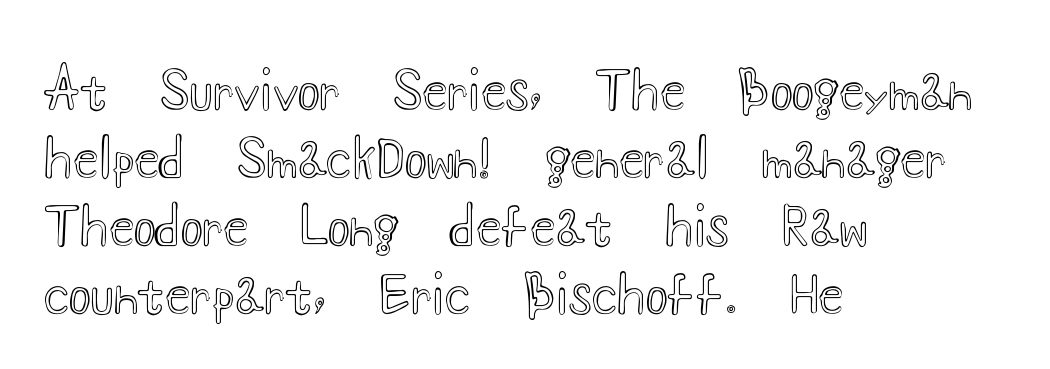
{"italic": "no", "width": "wide", "x_height": "small", "monospaced": "no", "underline": "no", "align": "left", "line_spacing": "normal", "line_spacing_ratio": 1.31, "letter_spacing": "normal", "letter_spacing_em": 0.0, "glyph_px": 52}
